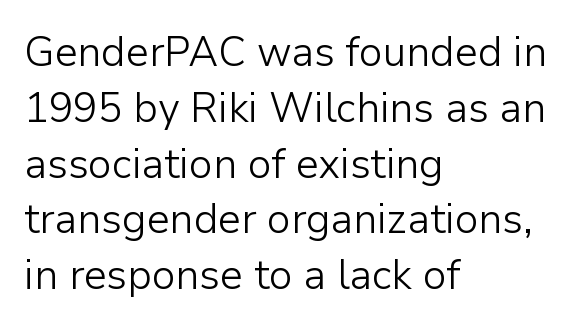
Q: Is the text bold? A: No.
Q: Is the text italic (slanted)? A: No, it is upright.
Q: Is the typeface a serif or a sans-serif typeface? A: Sans-serif.
Q: Is the text underlined? A: No.
Q: How is the paragraph aligned? A: Left-aligned.
Q: Is the spacing between letters normal or unusually wide? A: Normal.
Q: Is the spacing between lines tight, normal or loose? A: Normal.
Q: Width (condensed, normal, or wide)? A: Normal.
Q: Stroke contrast? A: Low.
Q: x-height? A: Medium.
Q: Monospaced? A: No.
